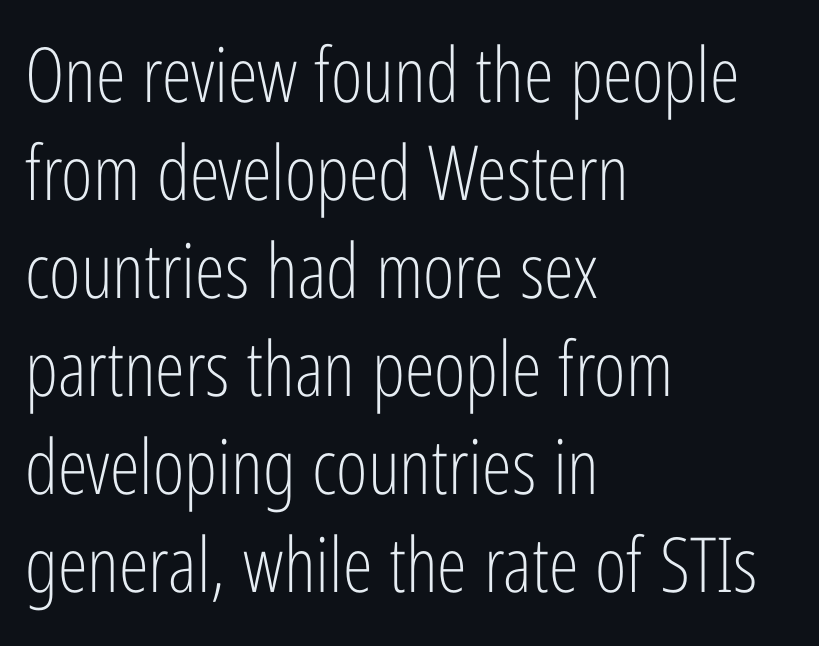
{"serif": "no", "italic": "no", "bold": "no", "weight": "light", "width": "condensed", "stroke_contrast": "low", "x_height": "medium", "monospaced": "no", "underline": "no", "align": "left", "line_spacing": "normal", "line_spacing_ratio": 1.29, "letter_spacing": "normal", "letter_spacing_em": 0.0, "glyph_px": 76}
